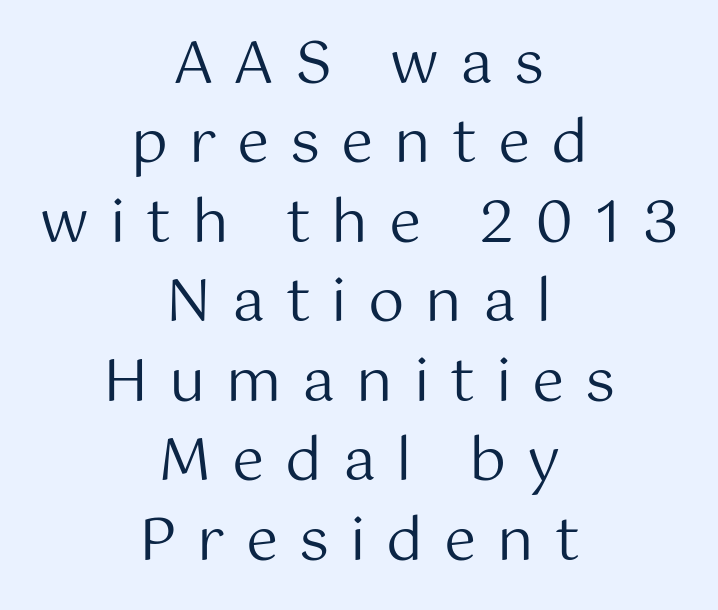
Each new line begins a customary step beneath the previous one. Teacher's note: observe the equal gaps on both sides — that is centered alignment. Glance below the letters and you will spot only blank space. This is not heavy type; no bold has been used. This rendering employs a face without finishing strokes, i.e., a sans-serif. Note the varied advance widths — an 'i' is clearly narrower than an 'm'.
